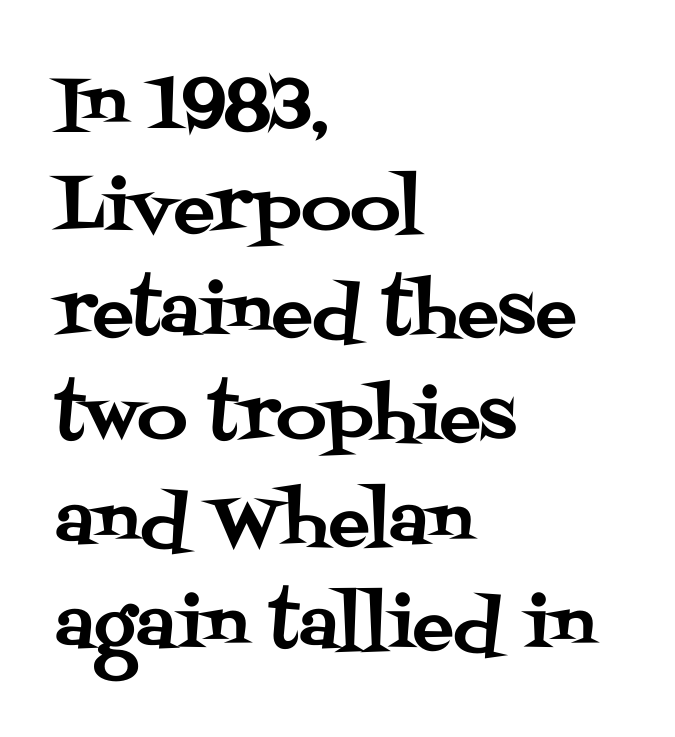
Q: Is the text italic (slanted)? A: No, it is upright.
Q: Is the typeface a serif or a sans-serif typeface? A: Serif.
Q: Is the text underlined? A: No.
Q: How is the paragraph aligned? A: Left-aligned.
Q: Is the spacing between letters normal or unusually wide? A: Normal.
Q: Is the spacing between lines tight, normal or loose? A: Normal.
Q: Width (condensed, normal, or wide)? A: Normal.
Q: Stroke contrast? A: Medium.
Q: x-height? A: Large.
Q: Monospaced? A: No.
